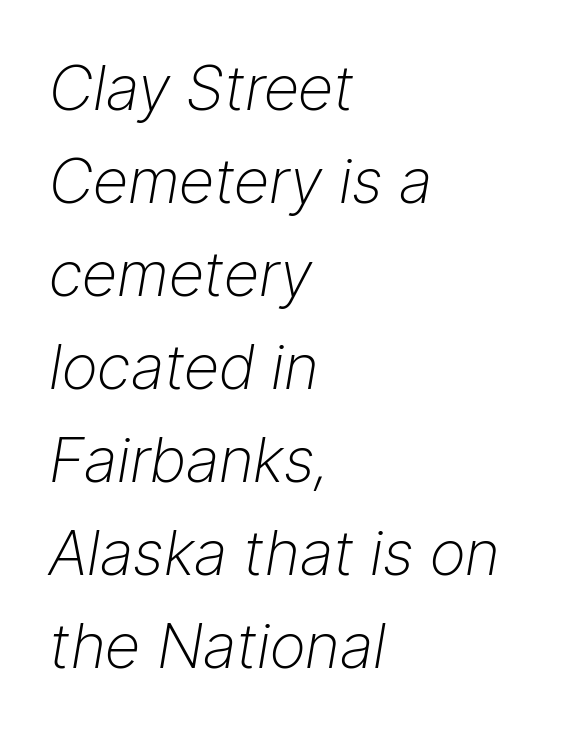
The image shows 62 px light type, italic (leaning right); set left-aligned, normal line spacing (1.5x), normal letter spacing, not underlined; low stroke contrast and a medium x-height.
